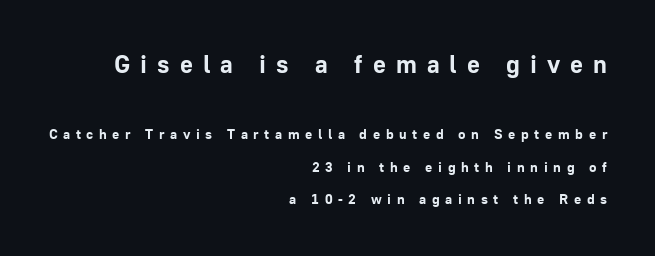
Has an underline been added? It has not. A roman cut, with each character standing at attention. Caption: expanded tracking, letters set apart. Where is the straight margin? On the right. These lines stand farther apart than default settings would place them.
